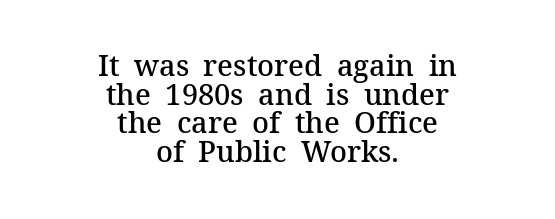
Descender tails drop into unmarked territory. Varying glyph widths throughout — classic text-font behaviour. The type family on display is of the serif kind. This rendering uses center alignment, leaving both contours irregular but symmetric. These words are printed semibold, heavier than regular yet not bold. Italic? Not at all — the glyphs are vertical.
